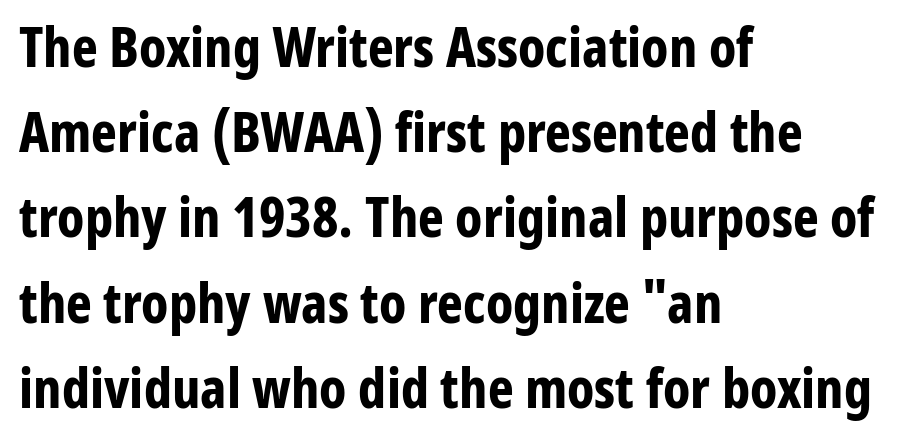
{"serif": "no", "italic": "no", "bold": "yes", "weight": "bold", "width": "condensed", "stroke_contrast": "low", "x_height": "medium", "monospaced": "no", "underline": "no", "align": "left", "line_spacing": "normal", "line_spacing_ratio": 1.55, "letter_spacing": "normal", "letter_spacing_em": 0.0, "glyph_px": 55}
